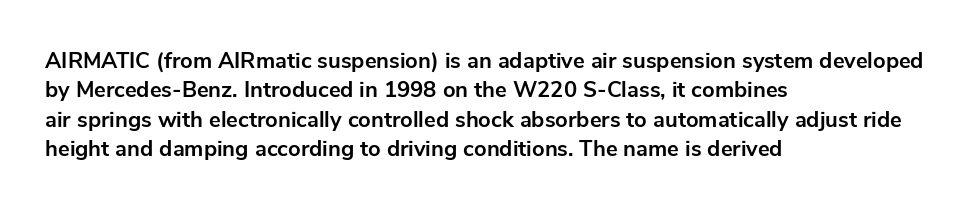
{"italic": "no", "bold": "yes", "underline": "no", "align": "left", "line_spacing": "normal", "line_spacing_ratio": 1.34, "letter_spacing": "normal", "letter_spacing_em": 0.0, "glyph_px": 22}
